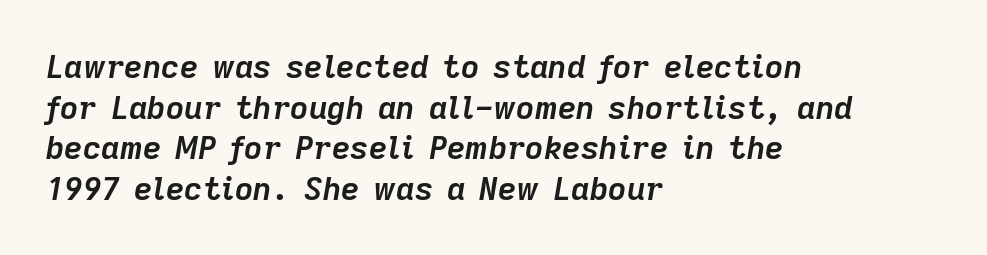
The font's italic variant was chosen for this text. Here the designer chose a conventional face with non-uniform glyph widths. Notice how the passage keeps a crisp vertical edge on the left only. These lines keep a tight, regular rhythm from letter to letter. Lines of text with bare space underneath.
